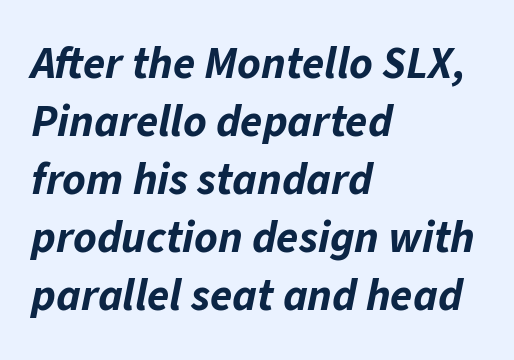
These lines are rendered in a variable-pitch font. The font's italic variant was chosen for this text. Layout note: lines flush left. Characters follow at the spacing the type designer built in. Strong, thick strokes mark this as bold type. Any mark beneath the type? The region is blank.
